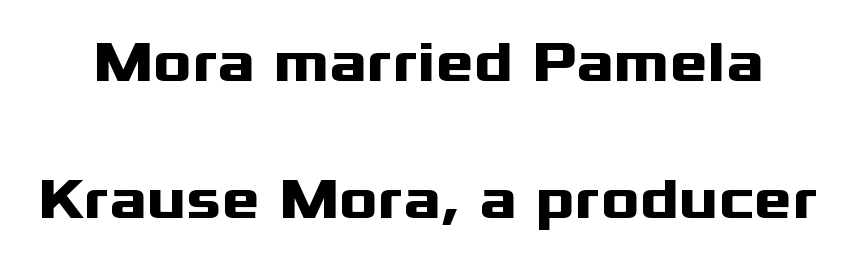
{"serif": "no", "italic": "no", "bold": "yes", "weight": "heavy", "width": "wide", "stroke_contrast": "medium", "x_height": "medium", "monospaced": "no", "underline": "no", "line_spacing": "loose", "line_spacing_ratio": 2.36, "letter_spacing": "normal", "letter_spacing_em": 0.0, "glyph_px": 58}
